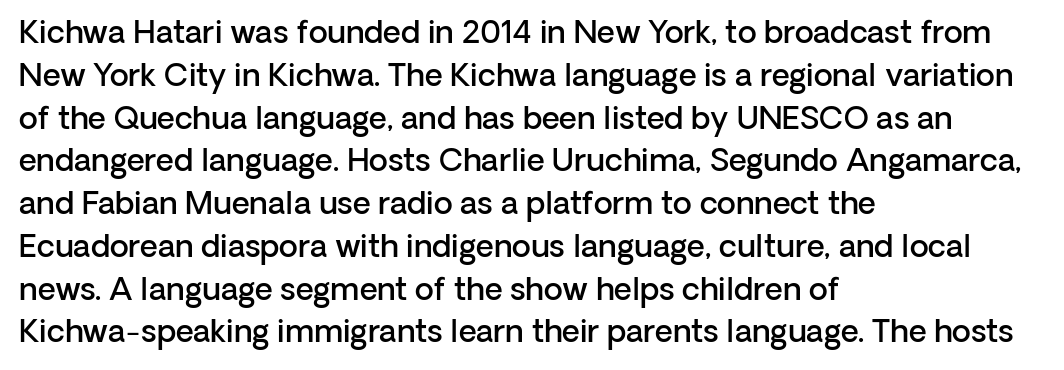
The image shows 31 px semibold sans-serif type, upright; set left-aligned, normal line spacing (1.38x), normal letter spacing, not underlined; low stroke contrast and a medium x-height.
